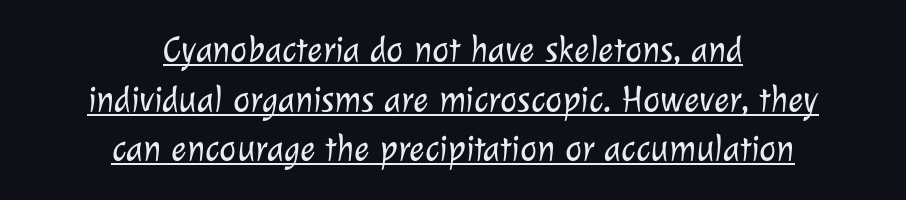
The image shows 36 px light sans-serif type; set centered, normal line spacing (1.38x), normal letter spacing, underlined; low stroke contrast and a medium x-height.
